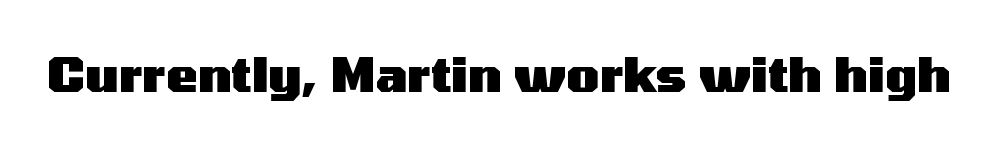
The image shows 48 px heavy, wide sans-serif type, upright; set normal letter spacing, not underlined; medium stroke contrast and a medium x-height.
